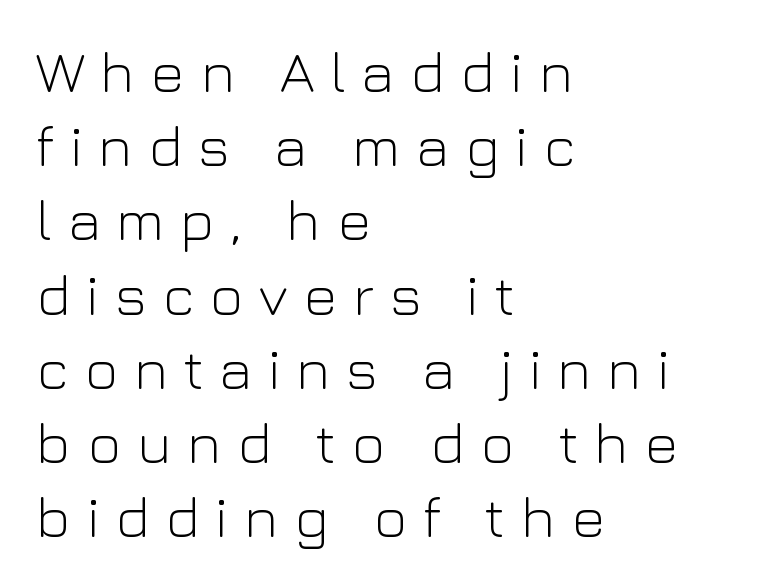
Does the type have serifs? No, each stem ends abruptly. The space beneath each line is pristine and unruled. Substantial extra tracking has been applied to these lines. Rendered with straight, roman letterforms. The compositor pushed each line to the left boundary. This is not heavy type; no bold has been used.
